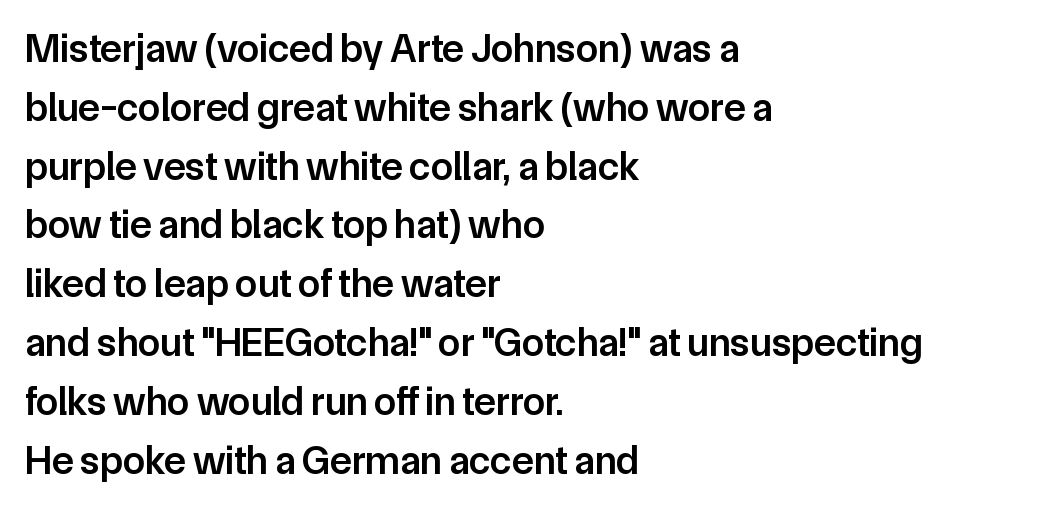
Q: Is the text bold? A: Semi-bold.
Q: Is the text italic (slanted)? A: No, it is upright.
Q: Is the typeface a serif or a sans-serif typeface? A: Sans-serif.
Q: Is the text underlined? A: No.
Q: How is the paragraph aligned? A: Left-aligned.
Q: Is the spacing between letters normal or unusually wide? A: Normal.
Q: Is the spacing between lines tight, normal or loose? A: Normal.
Q: Width (condensed, normal, or wide)? A: Normal.
Q: Stroke contrast? A: Low.
Q: x-height? A: Medium.
Q: Monospaced? A: No.
